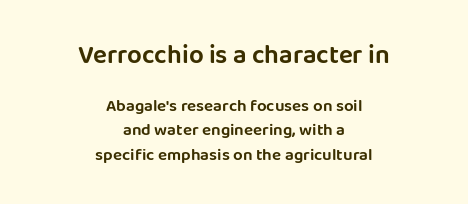
The foot of each line stays bare and open. Every character sits straight up, as roman type does. The vertical gap from one line to the next is medium. If you folded the block vertically in half, each line would mirror itself in length.
